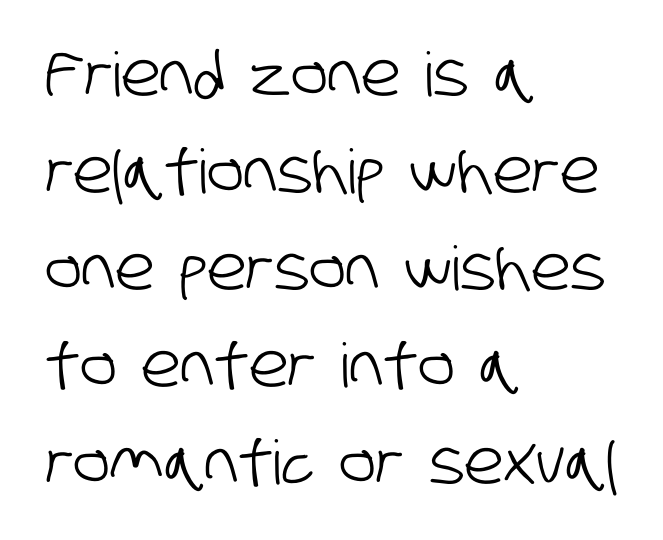
The rendering uses natural spacing where letterforms have individual widths. Underlining? Definitely not there. The passage shown is typeset with a sans-serif family. Visually the block forms a straight wall on the left and a jagged coastline on the right. The rendering uses a moderate line-height, typical for paragraphs.
